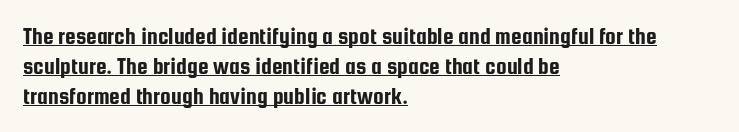
Tracking here is standard; glyphs follow each other at the usual distance. Nope, not italic — everything's standing straight. Each line starts at the same left margin while the right side varies. What decoration does the sample have? An underline.
